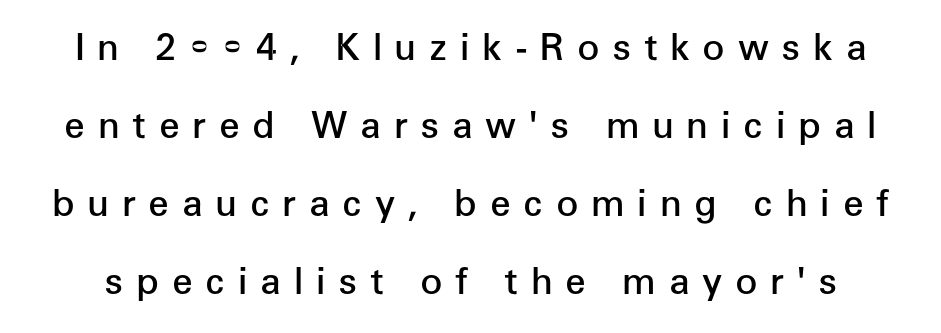
The image shows 37 px semibold sans-serif type, upright; set loose line spacing (2.11x), unusually wide letter spacing (+0.34 em), not underlined; low stroke contrast and a medium x-height.
